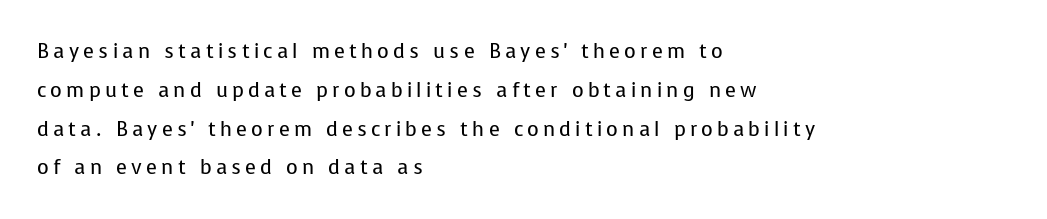
Tall strokes in this sample are plumb rather than angled. Words appear elongated and porous because spacing is wide. The font sits on the lighter half of the weight spectrum, regular included. The rendering uses a large line-height, opening up the rows. Descender tails drop into unmarked territory.
